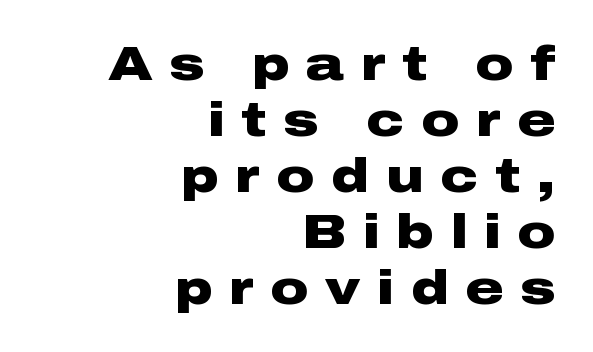
{"serif": "no", "italic": "no", "bold": "yes", "weight": "heavy", "width": "wide", "stroke_contrast": "low", "x_height": "medium", "monospaced": "no", "underline": "no", "align": "right", "line_spacing_ratio": 1.19, "letter_spacing": "wide", "letter_spacing_em": 0.36, "glyph_px": 47}
